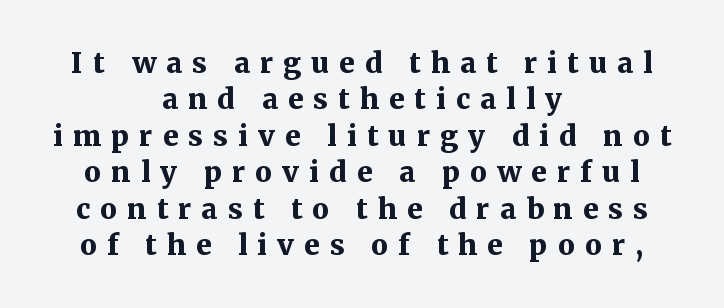
The image shows 28 px bold serif type, upright; set centered, normal line spacing (1.3x), unusually wide letter spacing (+0.36 em), not underlined; medium stroke contrast and a medium x-height.
